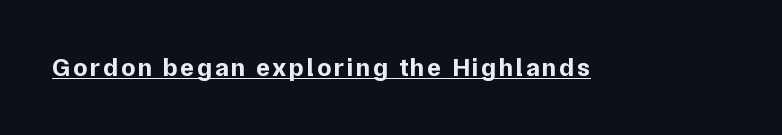
Q: Is the text bold? A: Yes.
Q: Is the text italic (slanted)? A: No, it is upright.
Q: Is the text underlined? A: Yes.
